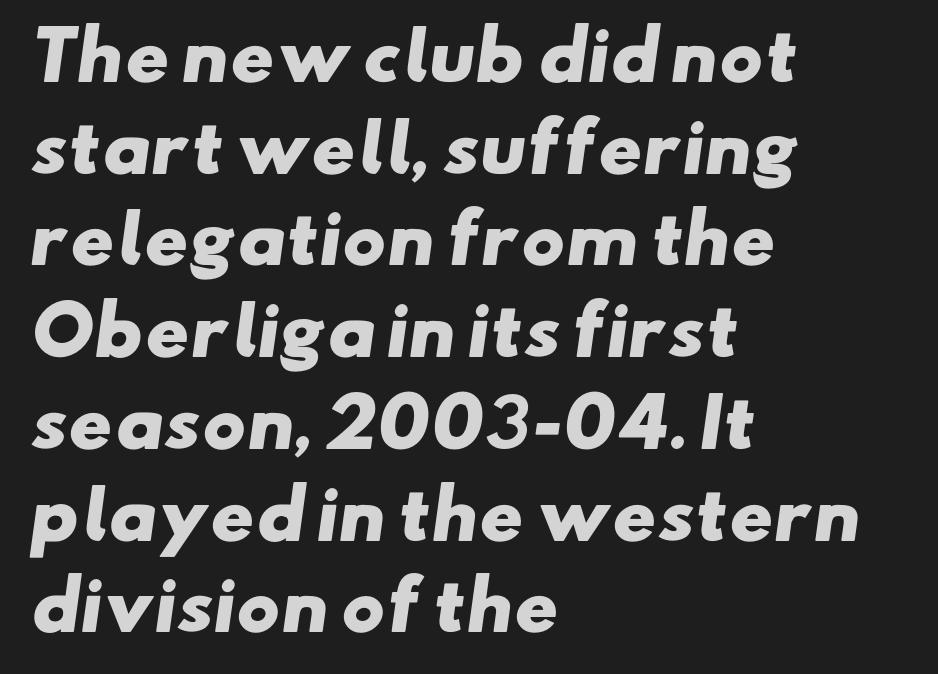
Q: Is the text bold? A: Yes.
Q: Is the typeface a serif or a sans-serif typeface? A: Sans-serif.
Q: Is the text underlined? A: No.
Q: How is the paragraph aligned? A: Left-aligned.
Q: Is the spacing between letters normal or unusually wide? A: Normal.
Q: Is the spacing between lines tight, normal or loose? A: Normal.
Q: Width (condensed, normal, or wide)? A: Wide.
Q: Stroke contrast? A: Low.
Q: x-height? A: Small.
Q: Monospaced? A: No.
